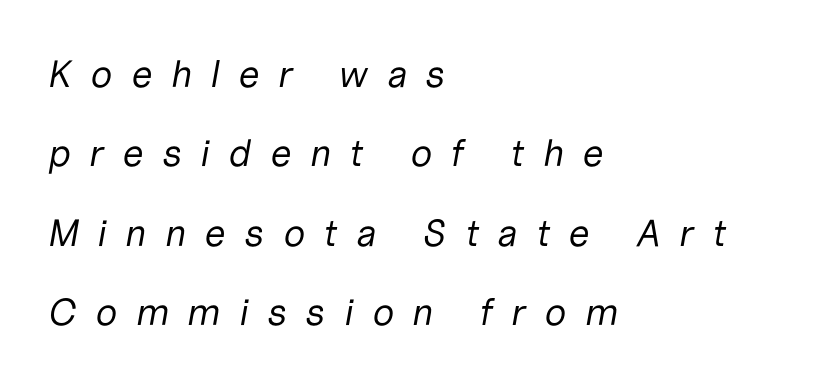
The image shows 38 px regular-weight type, italic (leaning right); set left-aligned, loose line spacing (2.09x), unusually wide letter spacing (+0.48 em), not underlined; low stroke contrast and a medium x-height.
